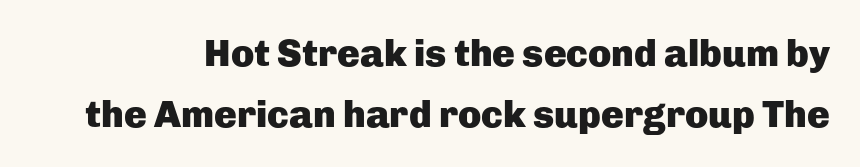
Q: Is the text bold? A: Yes.
Q: Is the text italic (slanted)? A: No, it is upright.
Q: Is the typeface a serif or a sans-serif typeface? A: Sans-serif.
Q: Is the text underlined? A: No.
Q: Is the spacing between letters normal or unusually wide? A: Normal.
Q: Is the spacing between lines tight, normal or loose? A: Normal.
Q: Width (condensed, normal, or wide)? A: Normal.
Q: Stroke contrast? A: Low.
Q: x-height? A: Medium.
Q: Monospaced? A: No.
